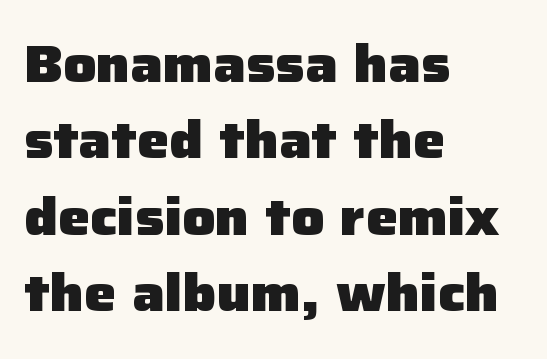
Notice how descenders clear the ascenders below comfortably — that's standard leading. Characters remain perfectly vertical along every line. The rendering shows plain stroke endings on the letterforms — a sans-serif design. The compositor pushed each line to the left boundary. The type is set solid horizontally, with unmodified tracking. You could not count columns in this text — the font is proportionally spaced.
